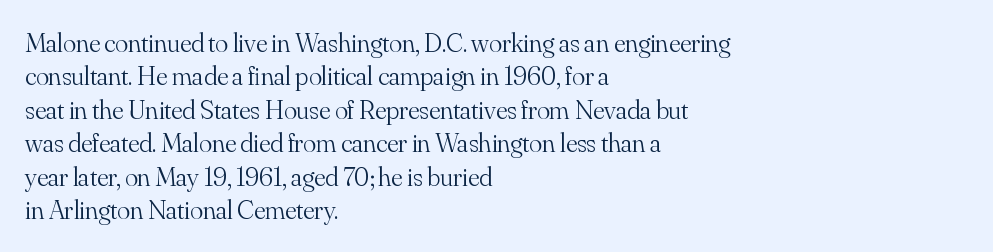
No letter is thick-stroked: the sample isn't bold. This rendering leaves character spacing at its baseline value. A bare baseline throughout the passage. Line beginnings align vertically; line endings do not. This sample uses an upright cut, with every glyph sitting square on the baseline.
